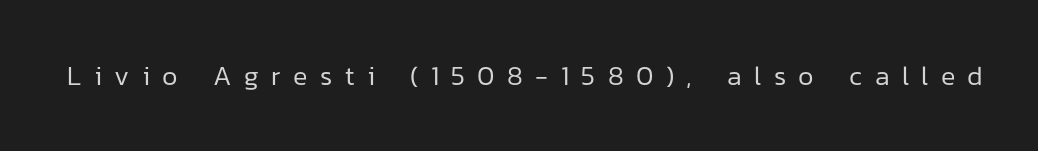
Q: Is the text bold? A: No.
Q: Is the text italic (slanted)? A: No, it is upright.
Q: Is the text underlined? A: No.
Q: Is the spacing between letters normal or unusually wide? A: Unusually wide.
